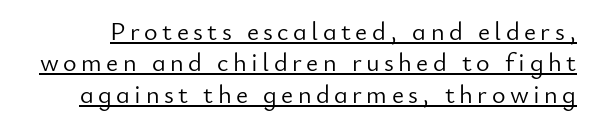
The strokes are not fattened; the text isn't bold. Upright lettering throughout. The glyphs are accompanied by a horizontal stroke just below them.
